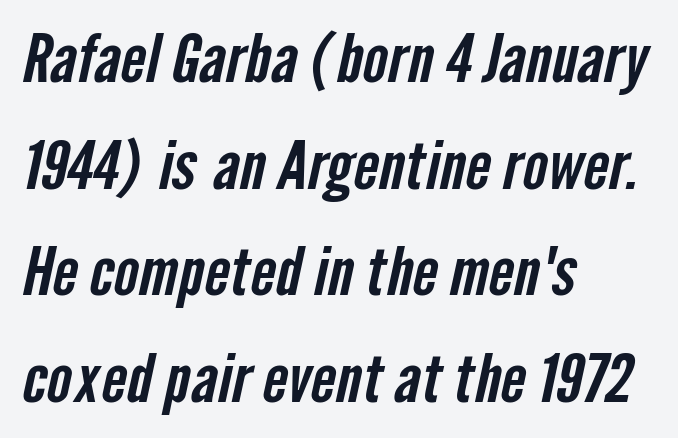
The image shows 67 px condensed sans-serif type; set left-aligned, normal line spacing (1.59x), normal letter spacing, not underlined; low stroke contrast and a medium x-height.
